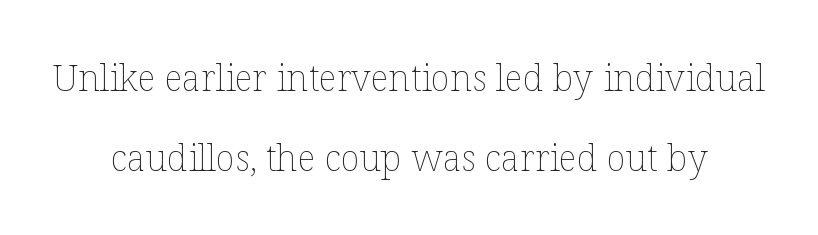
The image shows 36 px thin type, upright; set centered, loose line spacing (2.23x), normal letter spacing, not underlined; low stroke contrast and a medium x-height.
